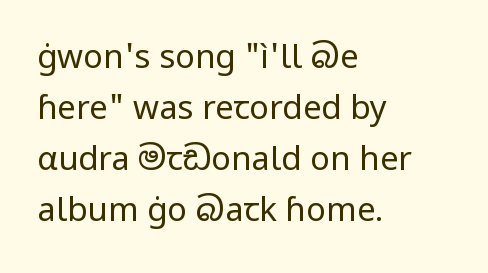
The image shows 33 px regular-weight sans-serif type, upright; set left-aligned, normal line spacing (1.55x), normal letter spacing, not underlined; low stroke contrast and a medium x-height.
